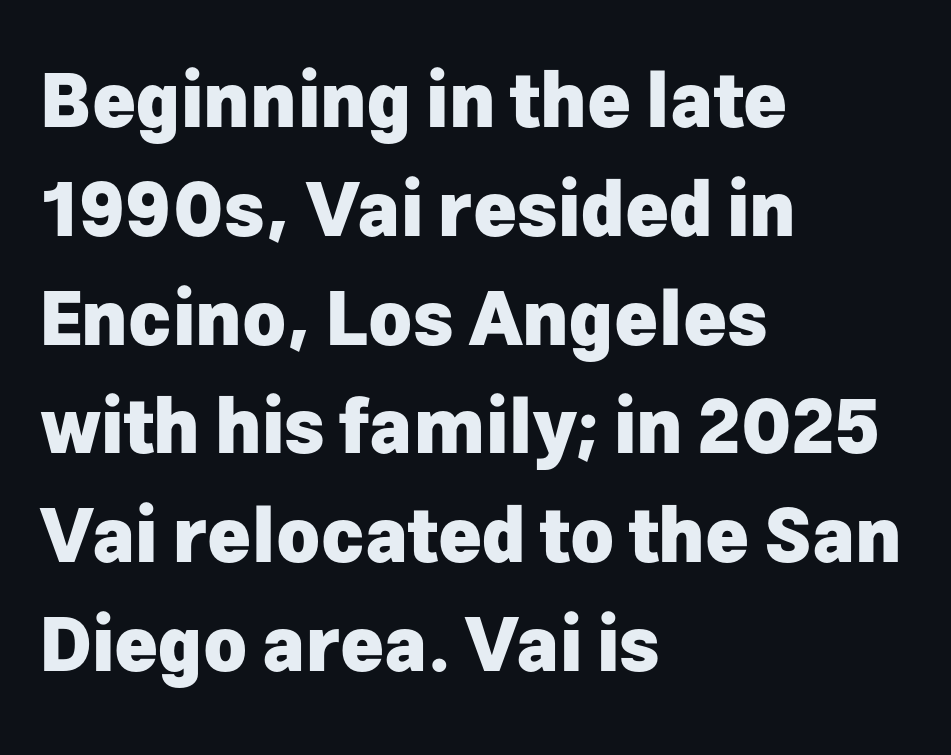
Honestly, the row spacing looks completely unremarkable. The lettering holds an erect, upright posture throughout. Weight: bold. Note the varied advance widths — an 'i' is clearly narrower than an 'm'.
